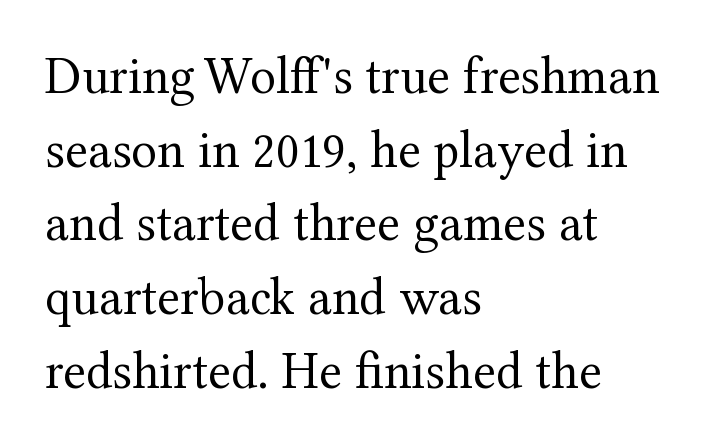
The image shows 53 px regular-weight serif type, upright; set left-aligned, normal line spacing (1.39x), normal letter spacing, not underlined; medium stroke contrast and a medium x-height.
